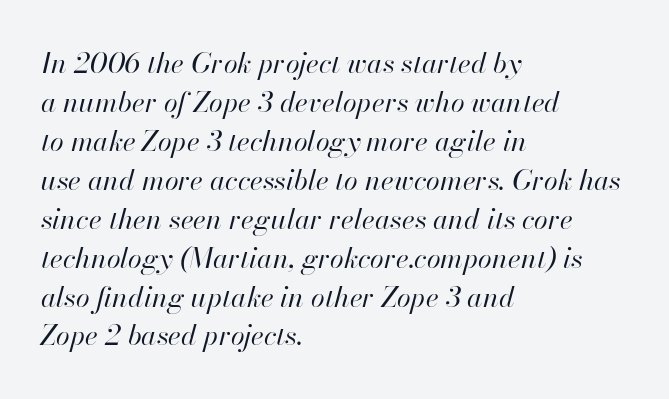
Q: Is the text bold? A: No.
Q: Is the text italic (slanted)? A: Yes, it leans right by about 13 degrees.
Q: Is the text underlined? A: No.
Q: How is the paragraph aligned? A: Left-aligned.
Q: Is the spacing between letters normal or unusually wide? A: Normal.
Q: Is the spacing between lines tight, normal or loose? A: Normal.
Q: Width (condensed, normal, or wide)? A: Normal.
Q: Stroke contrast? A: High.
Q: x-height? A: Small.
Q: Monospaced? A: No.
